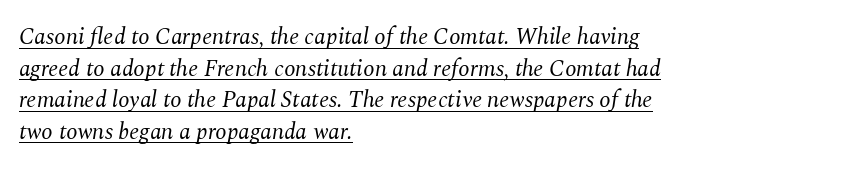
The image shows 23 px text type, italic (leaning right); set left-aligned, normal line spacing (1.37x), normal letter spacing, underlined.
